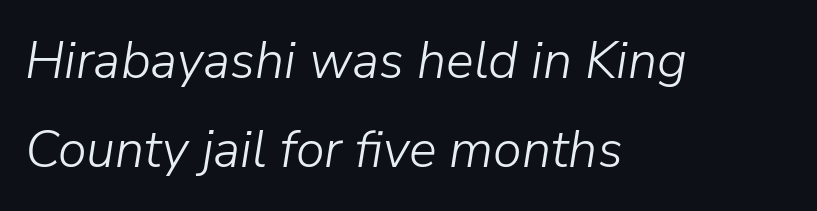
{"italic": "yes", "lean": "right", "slant_degrees": 9, "bold": "no", "weight": "light", "width": "normal", "stroke_contrast": "low", "x_height": "medium", "monospaced": "no", "underline": "no", "align": "left", "line_spacing_ratio": 1.71, "letter_spacing": "normal", "letter_spacing_em": 0.0, "glyph_px": 52}
